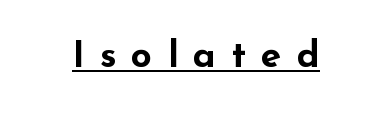
In terms of letterspacing, this is a distinctly airy, spread setting. It's the straight-up-and-down kind of type. Students, this is bold: see how much ink each stroke carries. The face used here is proportionally spaced, like ordinary book or web type. I'd call this a sans setting — the letters go barefoot. Underline: present.
